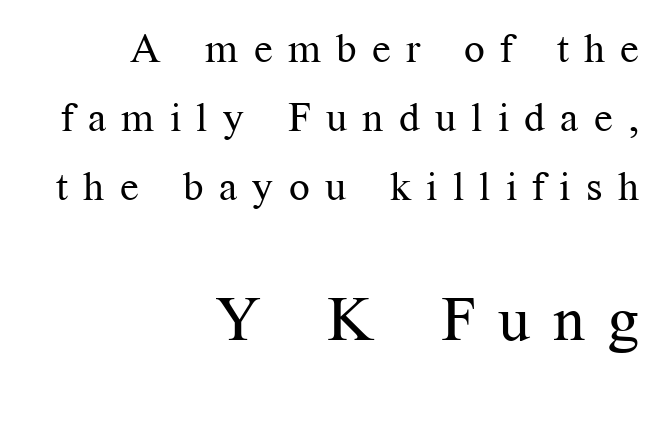
Q: Is the text bold? A: No.
Q: Is the text italic (slanted)? A: No, it is upright.
Q: Is the typeface a serif or a sans-serif typeface? A: Serif.
Q: Is the text underlined? A: No.
Q: How is the paragraph aligned? A: Right-aligned.
Q: Is the spacing between letters normal or unusually wide? A: Unusually wide.
Q: Is the spacing between lines tight, normal or loose? A: Normal.
Q: Which block of text is set in a larger size, the first (top) or the second (bottom)? A: The second (bottom) one.
Q: Width (condensed, normal, or wide)? A: Normal.
Q: Stroke contrast? A: Medium.
Q: x-height? A: Medium.
Q: Monospaced? A: No.
